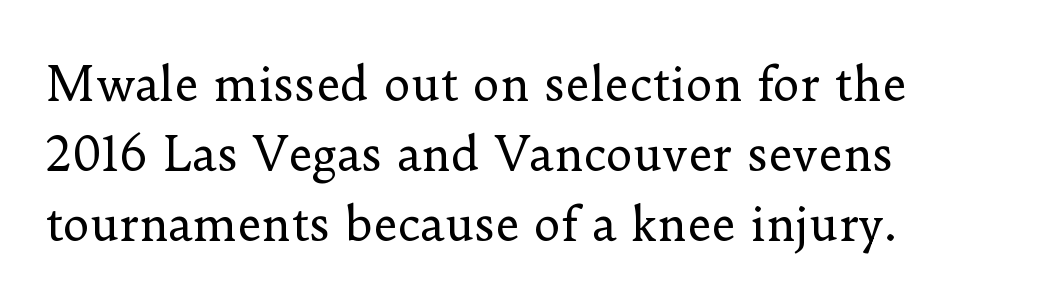
The image shows 46 px regular-weight serif type, upright; set left-aligned, normal line spacing (1.52x), normal letter spacing, not underlined; low stroke contrast and a small x-height.
